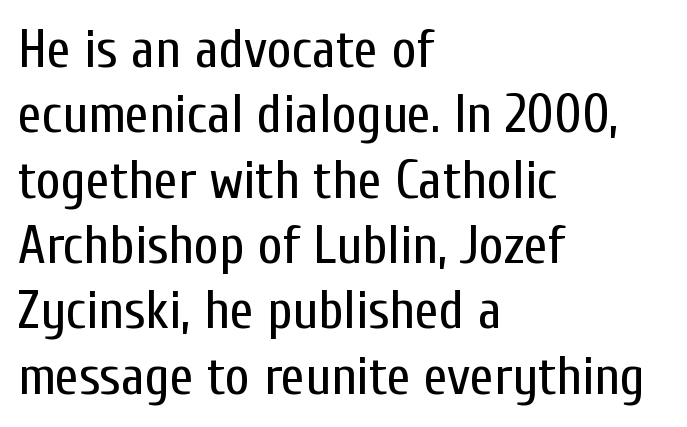
Teacher's note: observe the even left margin — that is flush-left alignment. This is not heavy type; no bold has been used. Serifs: no, the terminals of the letterforms are clean. When letters stand straight like this, we call the style roman or upright. The baseline area is clear.
